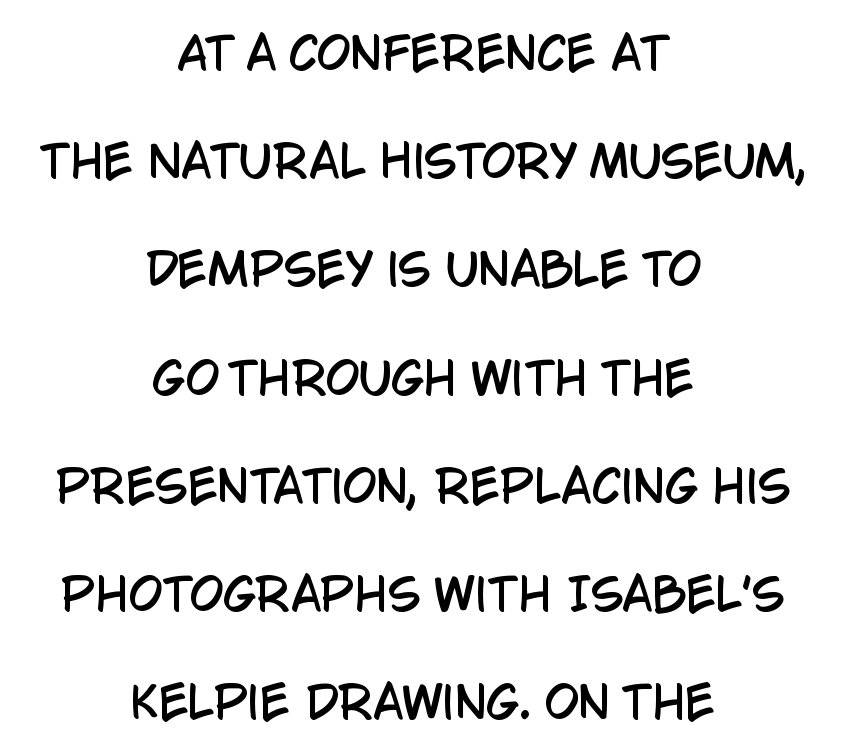
The passage is arranged like a title page — every line centered. Is there any slant? The stems are plumb. Students, observe: this is what heavily led, spacious text looks like. Tracking value appears to be zero — textbook default spacing.
